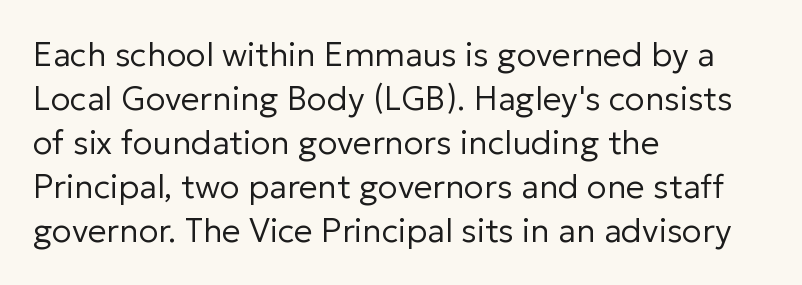
Q: Is the text bold? A: No.
Q: Is the text italic (slanted)? A: No, it is upright.
Q: Is the typeface a serif or a sans-serif typeface? A: Sans-serif.
Q: Is the text underlined? A: No.
Q: How is the paragraph aligned? A: Left-aligned.
Q: Is the spacing between letters normal or unusually wide? A: Normal.
Q: Is the spacing between lines tight, normal or loose? A: Normal.
Q: Width (condensed, normal, or wide)? A: Normal.
Q: Stroke contrast? A: Low.
Q: x-height? A: Medium.
Q: Monospaced? A: No.
